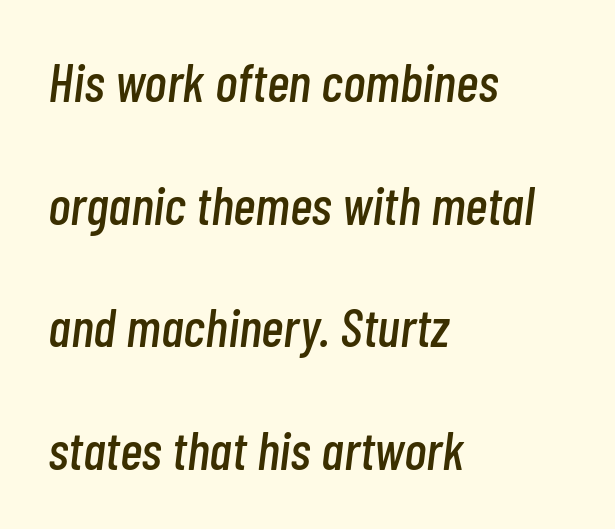
One glance says open: line gaps are wider than usual. Teacher's note: observe the even left margin — that is flush-left alignment. Note the varied advance widths — an 'i' is clearly narrower than an 'm'. You could call the tracking neutral — neither tight nor loose.
